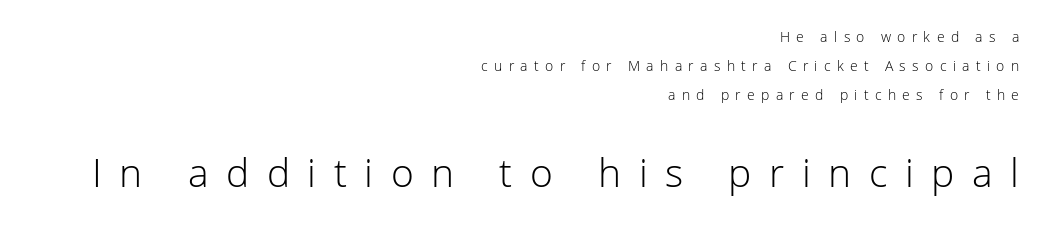
The image shows 39 px light sans-serif type, upright; set right-aligned, loose line spacing (2.06x), unusually wide letter spacing (+0.45 em), not underlined; the second (bottom) block is 2.79x larger; low stroke contrast and a medium x-height.
